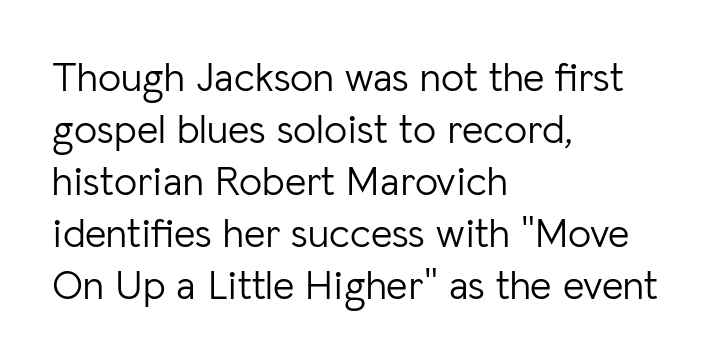
{"serif": "no", "italic": "no", "bold": "no", "weight": "light", "width": "normal", "stroke_contrast": "low", "x_height": "medium", "monospaced": "no", "underline": "no", "align": "left", "line_spacing": "normal", "line_spacing_ratio": 1.27, "letter_spacing": "normal", "letter_spacing_em": 0.0, "glyph_px": 41}
